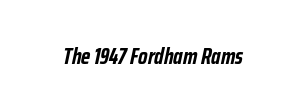
{"italic": "yes", "lean": "right", "slant_degrees": 12, "bold": "yes", "underline": "no", "letter_spacing": "normal", "letter_spacing_em": 0.0, "glyph_px": 23}
